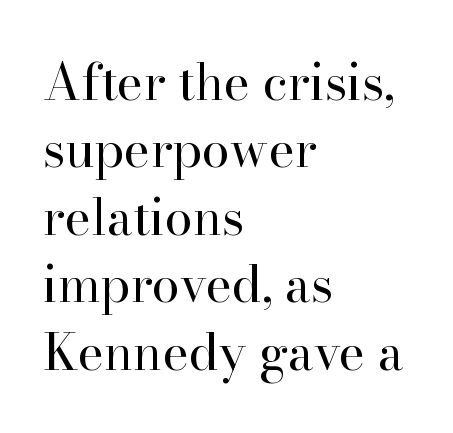
{"serif": "yes", "italic": "no", "bold": "no", "weight": "regular", "width": "normal", "stroke_contrast": "high", "x_height": "small", "monospaced": "no", "underline": "no", "align": "left", "line_spacing": "normal", "line_spacing_ratio": 1.35, "letter_spacing": "normal", "letter_spacing_em": 0.0, "glyph_px": 50}
